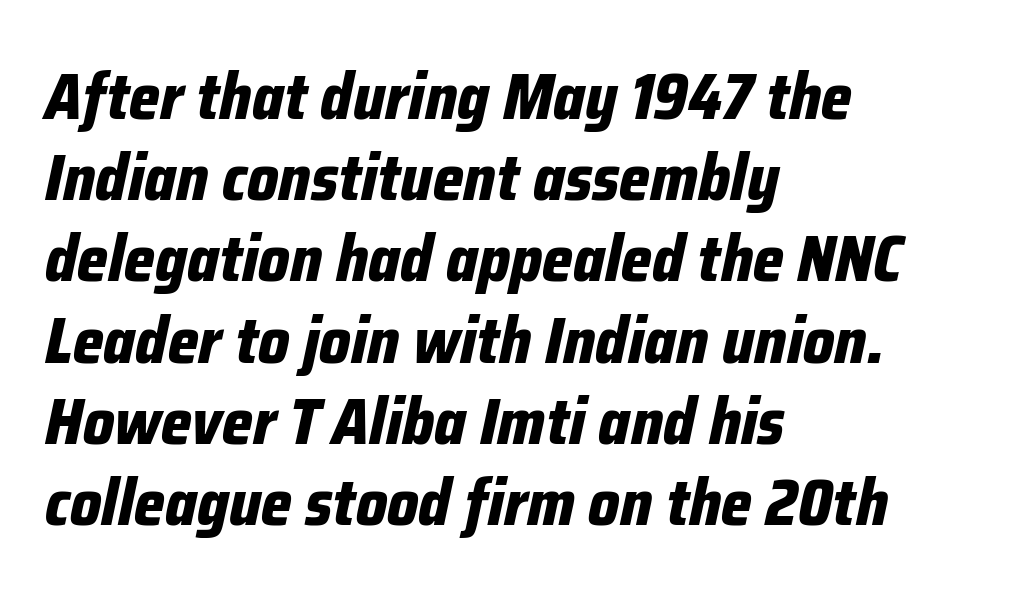
{"italic": "yes", "lean": "right", "slant_degrees": 12, "bold": "yes", "weight": "bold", "width": "condensed", "stroke_contrast": "low", "x_height": "medium", "monospaced": "no", "underline": "no", "align": "left", "line_spacing": "normal", "line_spacing_ratio": 1.25, "letter_spacing": "normal", "letter_spacing_em": 0.0, "glyph_px": 65}
